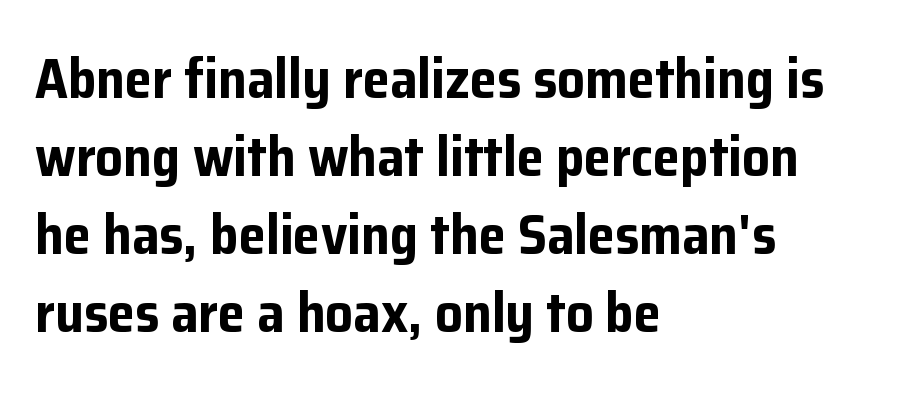
Q: Is the text bold? A: Yes.
Q: Is the text italic (slanted)? A: No, it is upright.
Q: Is the typeface a serif or a sans-serif typeface? A: Sans-serif.
Q: Is the text underlined? A: No.
Q: How is the paragraph aligned? A: Left-aligned.
Q: Is the spacing between letters normal or unusually wide? A: Normal.
Q: Is the spacing between lines tight, normal or loose? A: Normal.
Q: Width (condensed, normal, or wide)? A: Normal.
Q: Stroke contrast? A: Low.
Q: x-height? A: Medium.
Q: Monospaced? A: No.
